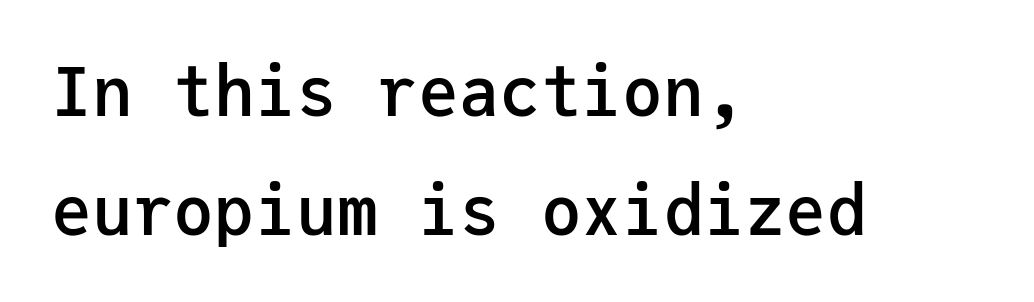
{"serif": "no", "italic": "no", "bold": "semi", "weight": "semibold", "width": "normal", "stroke_contrast": "low", "x_height": "medium", "monospaced": "yes", "underline": "no", "align": "left", "line_spacing_ratio": 1.75, "letter_spacing": "normal", "letter_spacing_em": 0.0, "glyph_px": 68}
